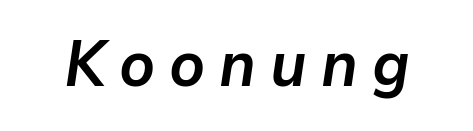
Q: Is the text bold? A: Yes.
Q: Is the text italic (slanted)? A: Yes, it leans right by about 9 degrees.
Q: Is the text underlined? A: No.
Q: Is the spacing between letters normal or unusually wide? A: Unusually wide.
Q: Width (condensed, normal, or wide)? A: Normal.
Q: Stroke contrast? A: Low.
Q: x-height? A: Medium.
Q: Monospaced? A: No.
